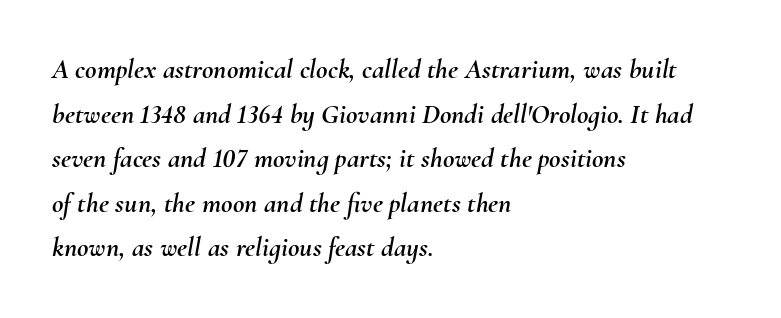
The image shows 28 px text type, italic (leaning right); set left-aligned, normal line spacing (1.59x), normal letter spacing, not underlined; medium stroke contrast and a small x-height.
